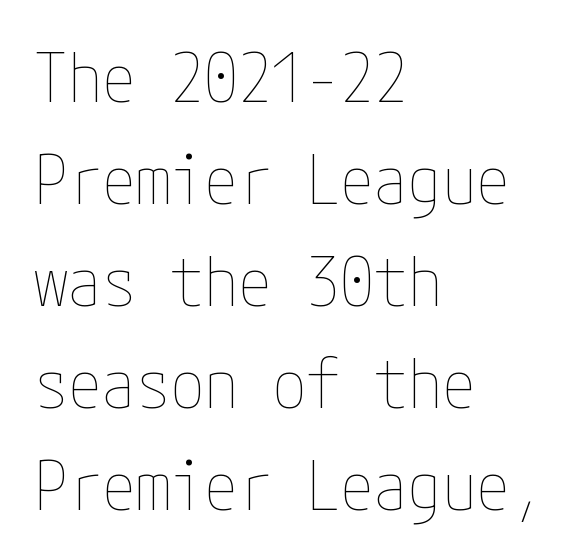
{"italic": "no", "bold": "no", "weight": "thin", "width": "condensed", "stroke_contrast": "low", "x_height": "medium", "underline": "no", "align": "left", "line_spacing": "normal", "line_spacing_ratio": 1.5, "letter_spacing": "normal", "letter_spacing_em": 0.0, "glyph_px": 68}
